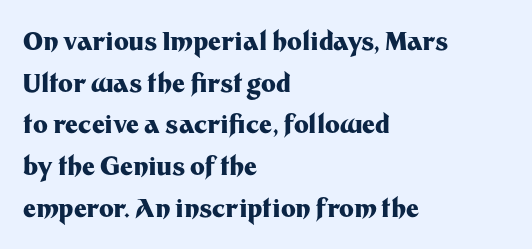
Has an underline been added? It has not. Heft: maximum for text — a bold. Does the leading feel generous? No, just average. Every character sits straight up, as roman type does.
